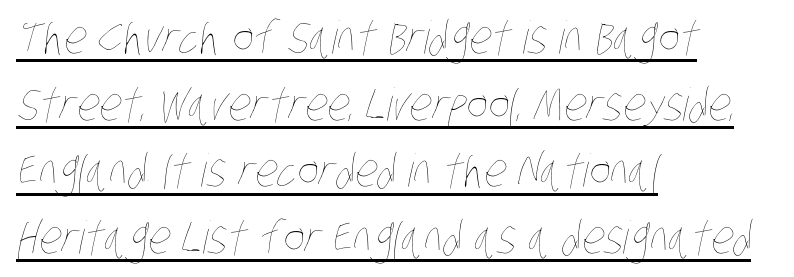
The image shows 45 px thin, condensed type; set left-aligned, normal line spacing (1.48x), normal letter spacing, underlined; low stroke contrast and a large x-height.
